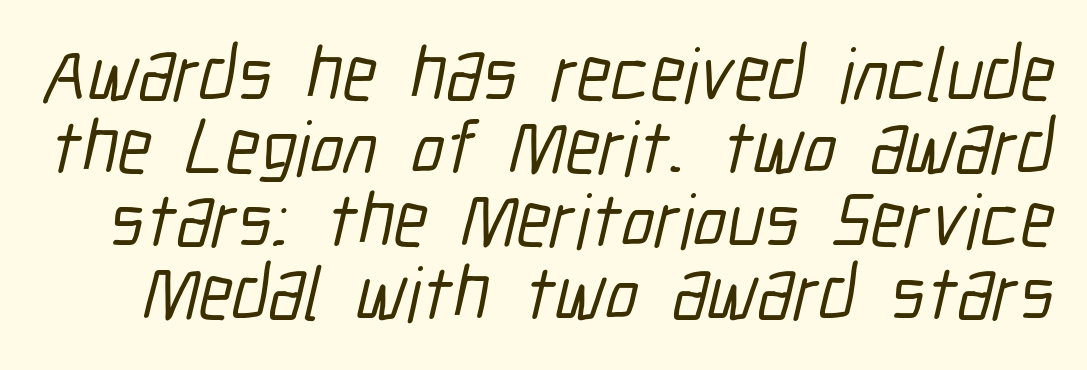
Q: Is the typeface a serif or a sans-serif typeface? A: Sans-serif.
Q: Is the text underlined? A: No.
Q: Is the spacing between letters normal or unusually wide? A: Normal.
Q: Is the spacing between lines tight, normal or loose? A: Tight.
Q: Width (condensed, normal, or wide)? A: Condensed.
Q: Stroke contrast? A: Low.
Q: x-height? A: Medium.
Q: Monospaced? A: No.
